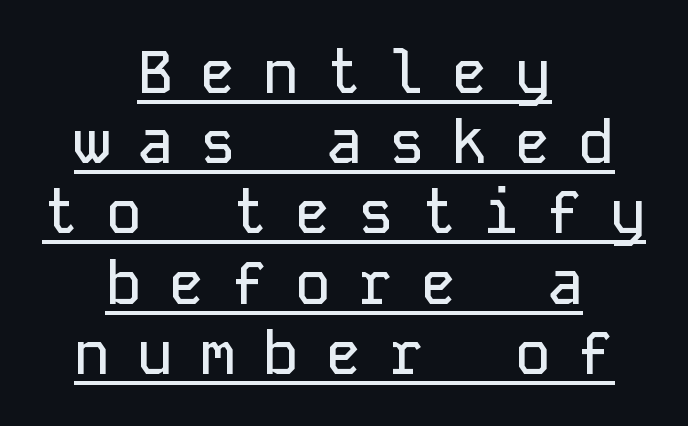
The image shows 60 px sans-serif type, upright, monospaced; set centered, line spacing 1.17x, unusually wide letter spacing (+0.45 em), underlined; low stroke contrast and a medium x-height.
